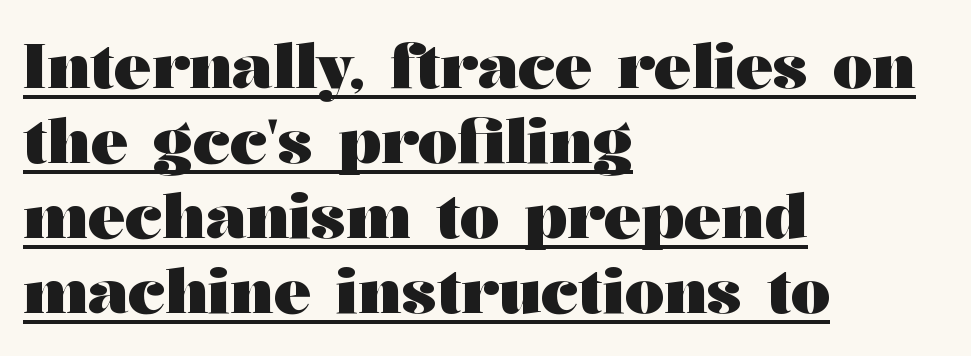
{"serif": "yes", "italic": "no", "bold": "yes", "weight": "heavy", "width": "wide", "stroke_contrast": "medium", "x_height": "medium", "monospaced": "no", "underline": "yes", "align": "left", "line_spacing_ratio": 1.21, "letter_spacing": "normal", "letter_spacing_em": 0.0, "glyph_px": 62}
